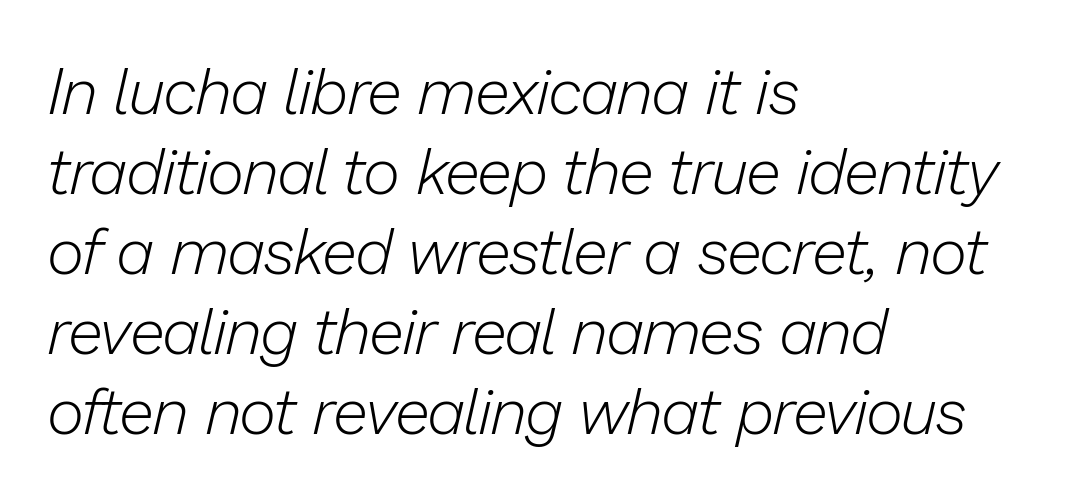
Q: Is the text bold? A: No.
Q: Is the text italic (slanted)? A: Yes, it leans right by about 13 degrees.
Q: Is the text underlined? A: No.
Q: How is the paragraph aligned? A: Left-aligned.
Q: Is the spacing between letters normal or unusually wide? A: Normal.
Q: Is the spacing between lines tight, normal or loose? A: Normal.
Q: Width (condensed, normal, or wide)? A: Normal.
Q: Stroke contrast? A: Low.
Q: x-height? A: Medium.
Q: Monospaced? A: No.
